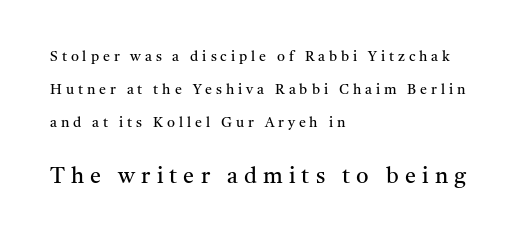
{"italic": "no", "bold": "no", "underline": "no", "align": "left", "line_spacing": "loose", "line_spacing_ratio": 2.34, "letter_spacing": "wide", "letter_spacing_em": 0.28, "larger_block": "second", "size_ratio": 1.57, "glyph_px": 22}
